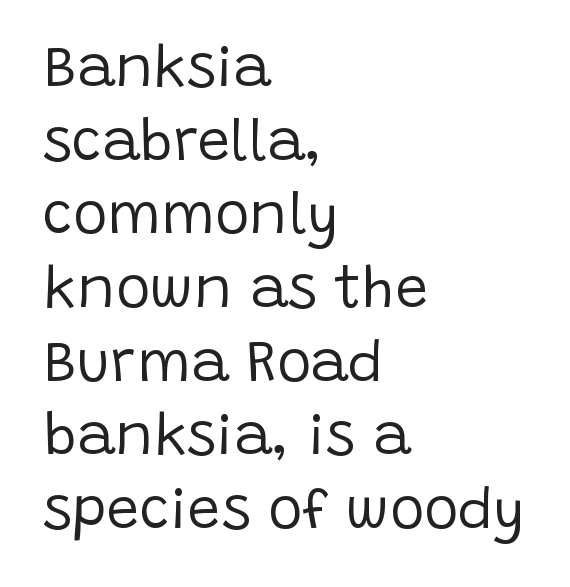
Q: Is the text bold? A: No.
Q: Is the text italic (slanted)? A: No, it is upright.
Q: Is the typeface a serif or a sans-serif typeface? A: Sans-serif.
Q: Is the text underlined? A: No.
Q: How is the paragraph aligned? A: Left-aligned.
Q: Is the spacing between letters normal or unusually wide? A: Normal.
Q: Is the spacing between lines tight, normal or loose? A: Normal.
Q: Width (condensed, normal, or wide)? A: Normal.
Q: Stroke contrast? A: Low.
Q: x-height? A: Large.
Q: Monospaced? A: No.
